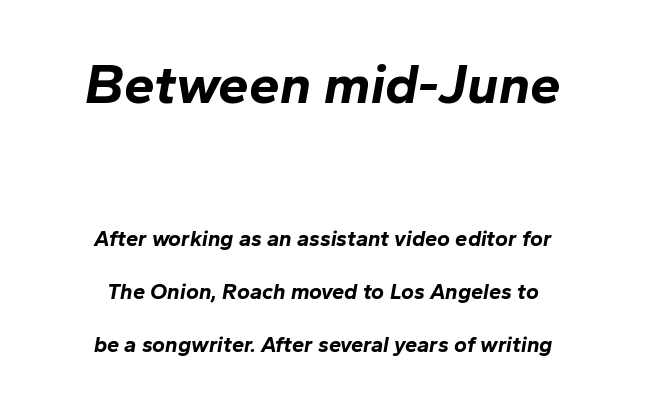
The image shows 55 px bold type, italic (leaning right); set centered, loose line spacing (2.39x), normal letter spacing, not underlined; the first (top) block is 2.5x larger; low stroke contrast and a medium x-height.
